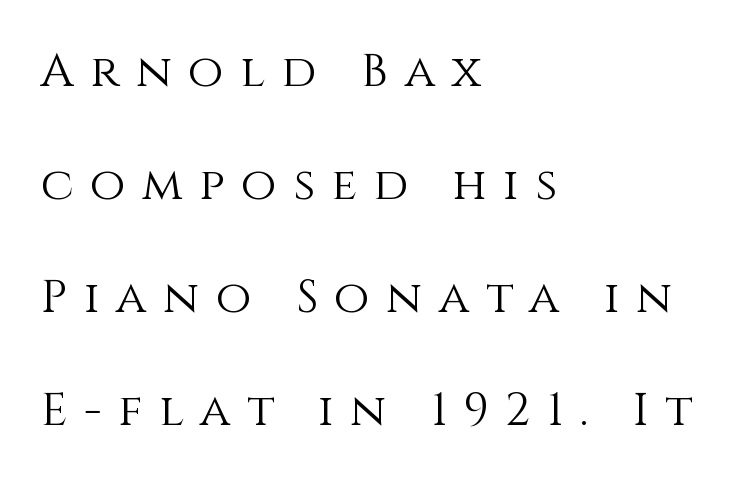
The face looks like a standard text weight, possibly lighter. Each letter keeps its own natural width here, so spacing adapts to shape. The lettering stays uniformly vertical, giving the passage a roman look. Loose tracking; the words dissolve into strings of separated letters. Typeset ragged right — the left edge is the straight one.
